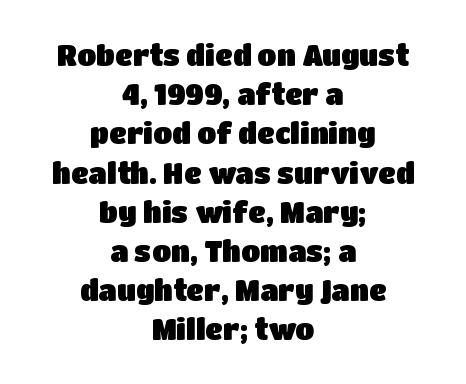
Q: Is the text italic (slanted)? A: No, it is upright.
Q: Is the typeface a serif or a sans-serif typeface? A: Sans-serif.
Q: Is the text underlined? A: No.
Q: How is the paragraph aligned? A: Centered.
Q: Is the spacing between letters normal or unusually wide? A: Normal.
Q: Is the spacing between lines tight, normal or loose? A: Normal.
Q: Width (condensed, normal, or wide)? A: Normal.
Q: Stroke contrast? A: Low.
Q: x-height? A: Large.
Q: Monospaced? A: No.
